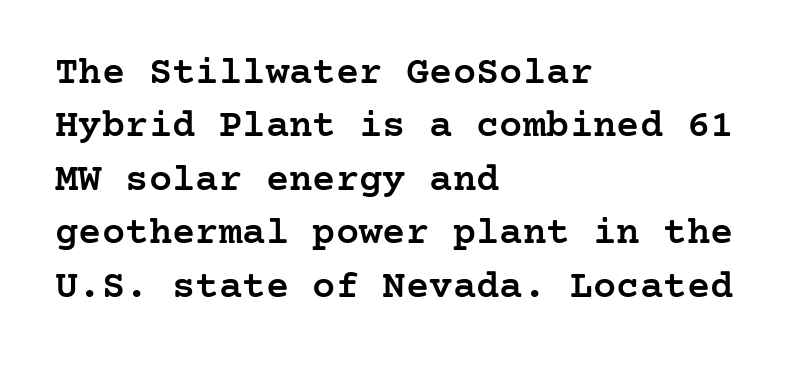
The image shows 39 px semibold serif type, upright; set left-aligned, normal line spacing (1.37x), normal letter spacing, not underlined; low stroke contrast and a medium x-height.
